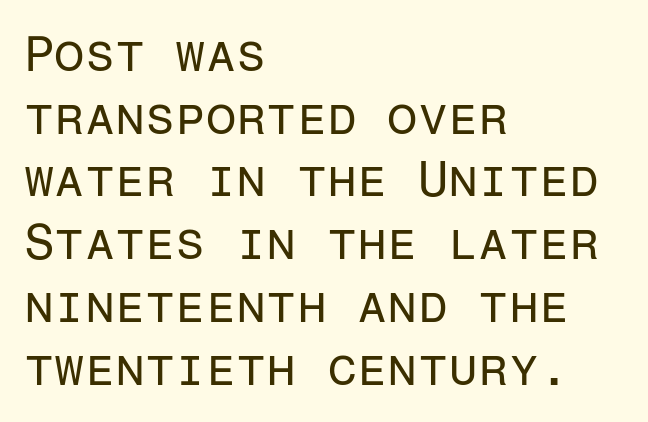
The image shows 49 px regular-weight sans-serif type, upright, monospaced; set left-aligned, normal line spacing (1.28x), normal letter spacing, not underlined; low stroke contrast and a medium x-height.
